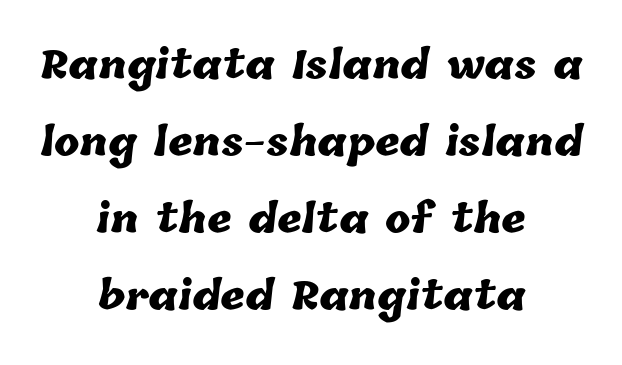
Q: Is the text bold? A: Yes.
Q: Is the text underlined? A: No.
Q: How is the paragraph aligned? A: Centered.
Q: Is the spacing between letters normal or unusually wide? A: Normal.
Q: Is the spacing between lines tight, normal or loose? A: Loose.
Q: Width (condensed, normal, or wide)? A: Normal.
Q: Stroke contrast? A: Low.
Q: x-height? A: Medium.
Q: Monospaced? A: No.
